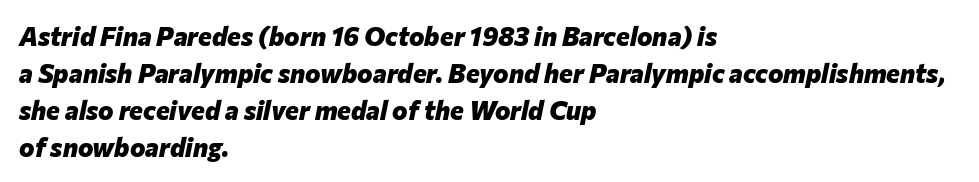
{"italic": "yes", "lean": "right", "slant_degrees": 12, "bold": "yes", "underline": "no", "align": "left", "line_spacing": "normal", "line_spacing_ratio": 1.42, "letter_spacing": "normal", "letter_spacing_em": 0.0, "glyph_px": 26}
